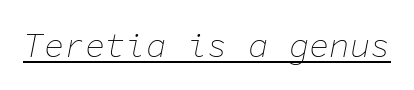
The typography opts for an oblique posture over an upright one. Every word sits above its own underline. Stems and bowls with no extra thickness — not bold. Between one letter and the next there's only the usual sliver of space. This sample has the even, mechanical cadence of fixed-width lettering.
